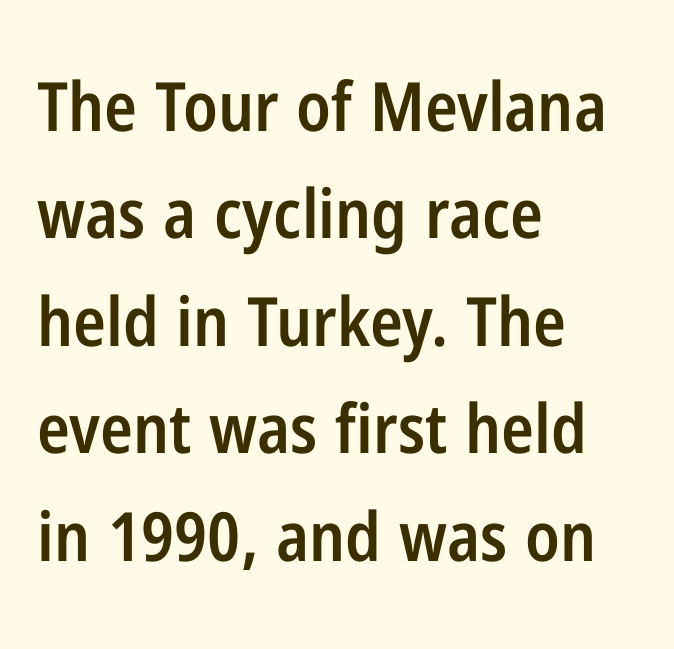
Short and long lines alike share a common starting point at left. Beneath every word, the page is bare. Think of a printed novel: that variable character pitch is what you see here. This sample uses an upright cut, with every glyph sitting square on the baseline. The rendering keeps characters at their native spacing. Stems and bowls a touch heavier than normal — semibold.
